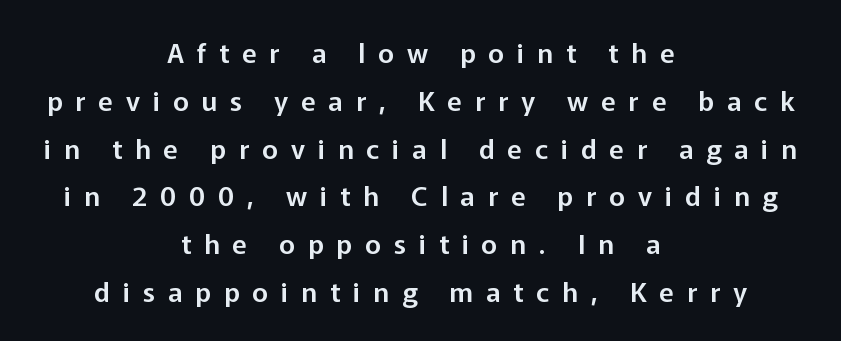
The letterforms stand isolated, each surrounded by extra space. If you folded the block vertically in half, each line would mirror itself in length. The strip under each line holds only bare page. When letters stand straight like this, we call the style roman or upright.
